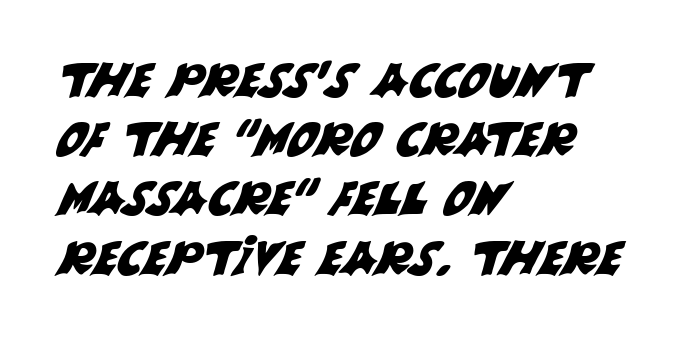
{"serif": "no", "width": "normal", "stroke_contrast": "medium", "x_height": "large", "monospaced": "no", "underline": "no", "align": "left", "line_spacing": "normal", "line_spacing_ratio": 1.26, "letter_spacing": "normal", "letter_spacing_em": 0.0, "glyph_px": 47}
